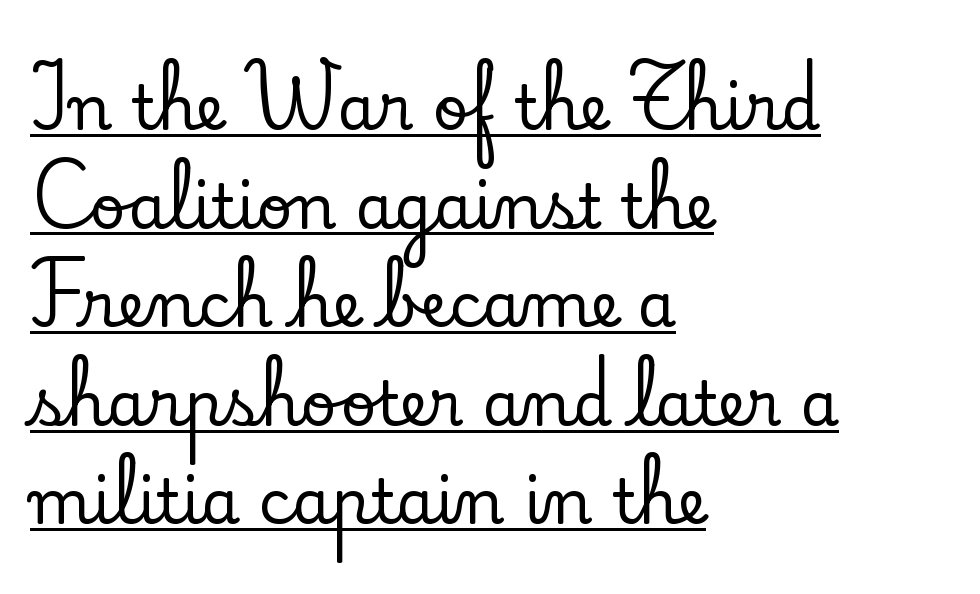
Q: Is the text italic (slanted)? A: No, it is upright.
Q: Is the typeface a serif or a sans-serif typeface? A: Serif.
Q: Is the text underlined? A: Yes.
Q: How is the paragraph aligned? A: Left-aligned.
Q: Is the spacing between letters normal or unusually wide? A: Normal.
Q: Is the spacing between lines tight, normal or loose? A: Normal.
Q: Width (condensed, normal, or wide)? A: Normal.
Q: Stroke contrast? A: Low.
Q: x-height? A: Small.
Q: Monospaced? A: No.
